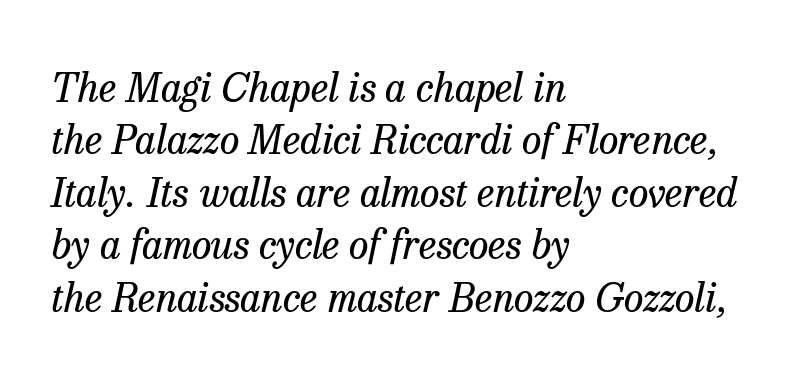
Alignment: flush left. The horizontal fit of the characters is conventional and even. Every character sits at an angle, as italics do. Does the leading feel generous? No, just average.
